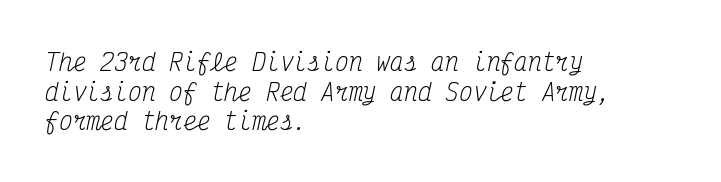
{"italic": "yes", "lean": "right", "slant_degrees": 12, "bold": "no", "underline": "no", "align": "left", "line_spacing": "normal", "line_spacing_ratio": 1.29, "letter_spacing": "normal", "letter_spacing_em": 0.0, "glyph_px": 23}
